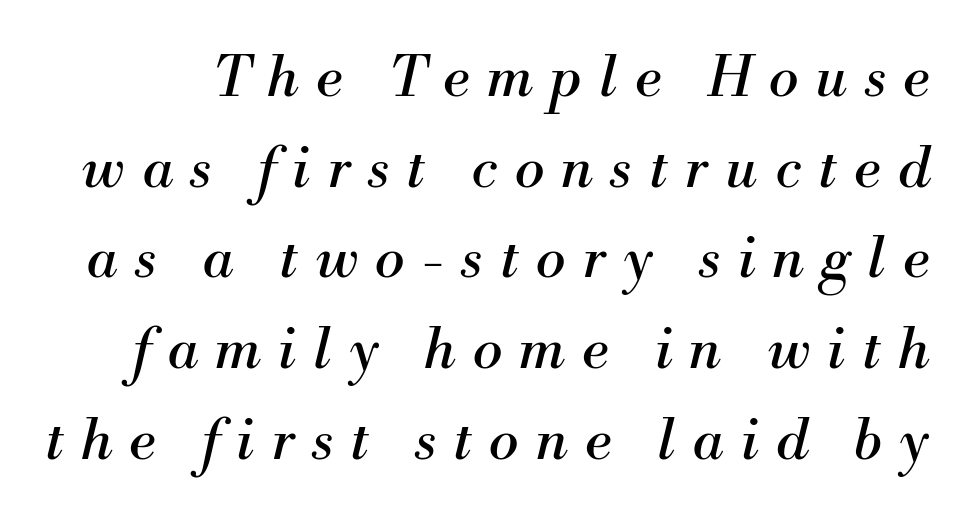
Varying glyph widths throughout — classic text-font behaviour. Characters follow at a spacing far wider than the type designer built in. How would I describe the line gaps? Plain and ordinary. There's an unmistakable incline to the writing here.
